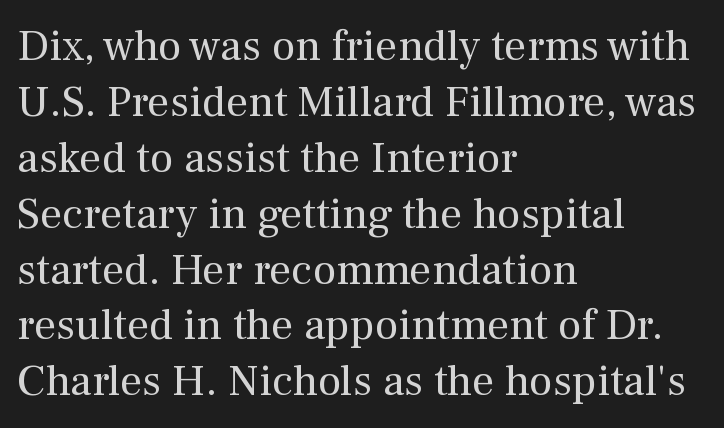
Character widths vary here, with narrow letters taking less room than wide ones. Regular leading. Has an underline been added? It has not. Stroke mass is kept to a normal reading level or below.
